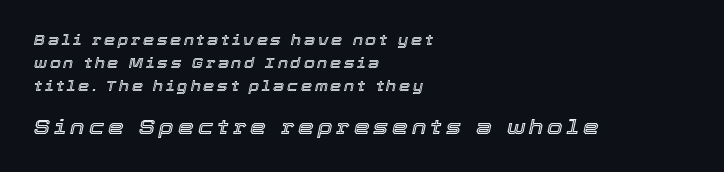
The image shows 20 px text type, italic (leaning right); set left-aligned, normal line spacing (1.64x), unusually wide letter spacing (+0.2 em), not underlined; the second (bottom) block is 1.43x larger.
